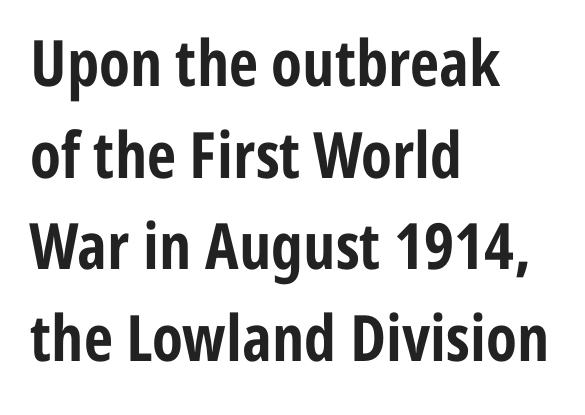
The image shows 64 px bold, condensed sans-serif type, upright; set left-aligned, normal line spacing (1.43x), normal letter spacing, not underlined; low stroke contrast and a medium x-height.
